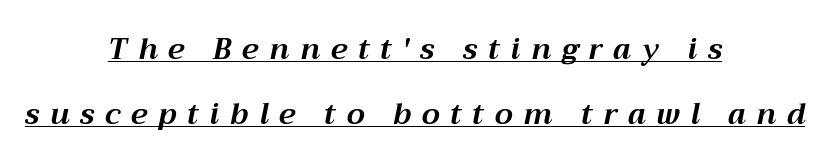
The image shows 29 px bold type, italic (leaning right); set centered, loose line spacing (2.25x), unusually wide letter spacing (+0.37 em), underlined; medium stroke contrast and a medium x-height.
